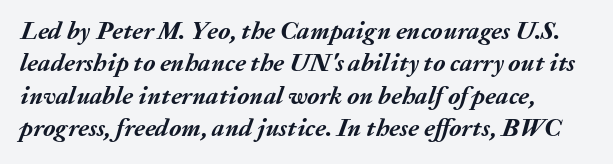
The image shows 25 px bold type, italic (leaning right); set normal line spacing (1.3x), normal letter spacing, not underlined.
